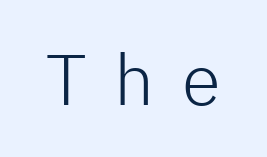
{"serif": "no", "italic": "no", "bold": "no", "weight": "light", "width": "normal", "stroke_contrast": "low", "x_height": "medium", "monospaced": "no", "underline": "no", "letter_spacing": "wide", "letter_spacing_em": 0.39, "glyph_px": 71}
